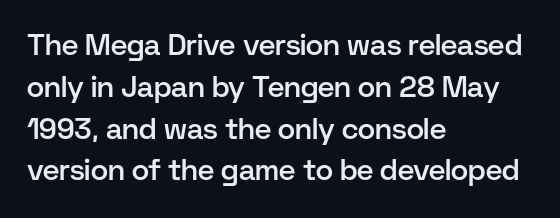
You can tell it's not italic because the verticals are truly vertical. Look at the tracking — it's just the regular setting, nothing added. Short and long lines alike share a common starting point at left. Horizontal bands of white between lines are of average thickness. Summary of weight: moderately heavy, a semibold. The passage shown is not underscored anywhere.
